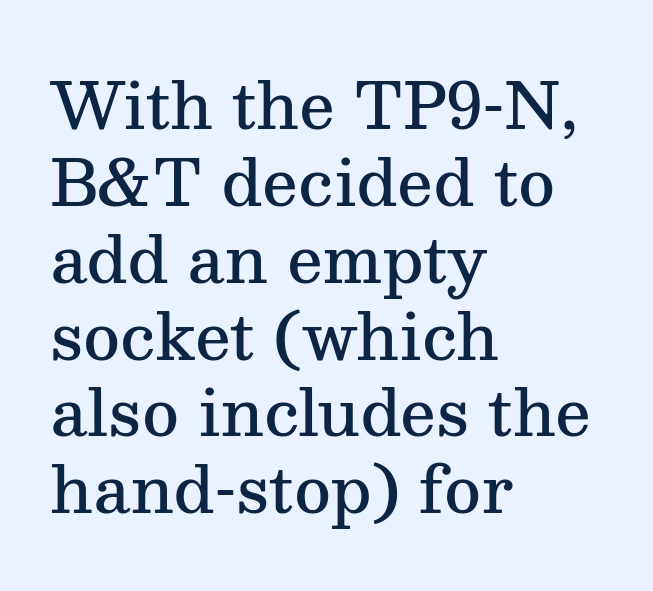
Is this a fixed-width face? No — the glyphs have proportional, varying widths. Each line starts at the same left margin while the right side varies. Examine the stroke ends and you'll spot serifs. There is no visible air inserted between adjacent glyphs.
